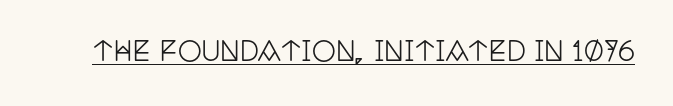
{"italic": "no", "underline": "yes", "letter_spacing": "normal", "letter_spacing_em": 0.0, "glyph_px": 27}
